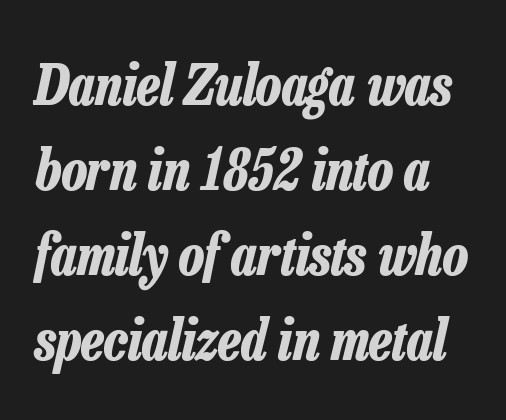
Q: Is the text bold? A: Yes.
Q: Is the text italic (slanted)? A: Yes, it leans right by about 13 degrees.
Q: Is the text underlined? A: No.
Q: Is the spacing between letters normal or unusually wide? A: Normal.
Q: Is the spacing between lines tight, normal or loose? A: Normal.
Q: Width (condensed, normal, or wide)? A: Condensed.
Q: Stroke contrast? A: Low.
Q: x-height? A: Medium.
Q: Monospaced? A: No.
